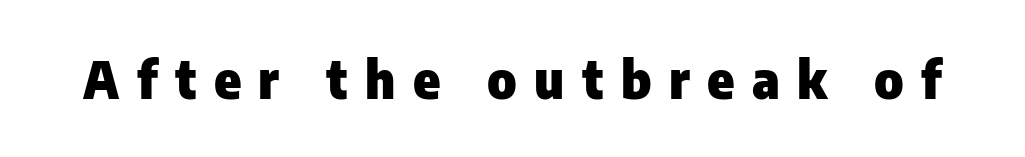
Q: Is the text bold? A: Yes.
Q: Is the text italic (slanted)? A: No, it is upright.
Q: Is the typeface a serif or a sans-serif typeface? A: Sans-serif.
Q: Is the text underlined? A: No.
Q: Is the spacing between letters normal or unusually wide? A: Unusually wide.
Q: Width (condensed, normal, or wide)? A: Normal.
Q: Stroke contrast? A: Low.
Q: x-height? A: Medium.
Q: Monospaced? A: No.
